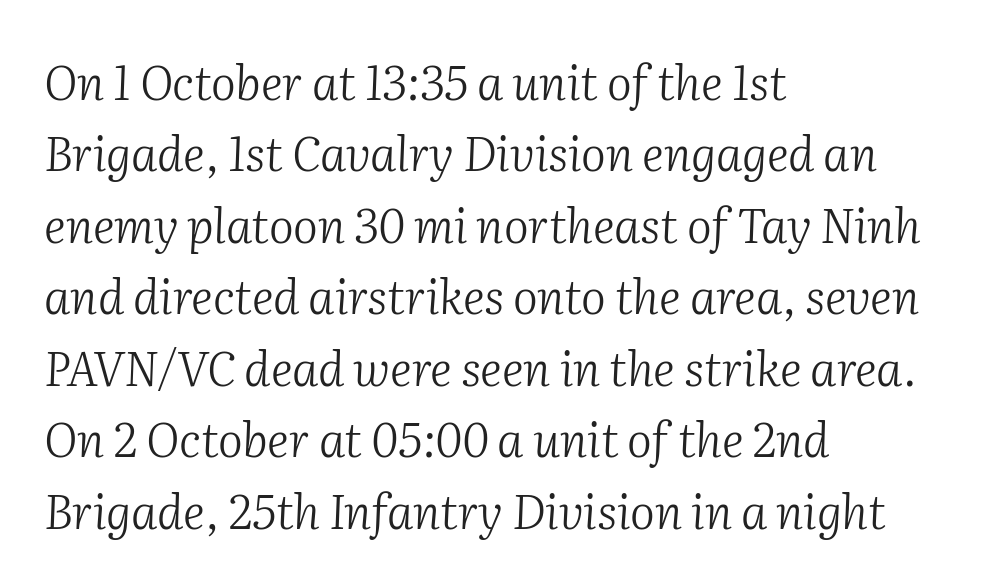
{"serif": "yes", "italic": "yes", "lean": "right", "slant_degrees": 2, "bold": "no", "weight": "light", "width": "normal", "stroke_contrast": "medium", "x_height": "medium", "monospaced": "no", "underline": "no", "align": "left", "line_spacing": "normal", "line_spacing_ratio": 1.52, "letter_spacing": "normal", "letter_spacing_em": 0.0, "glyph_px": 47}
